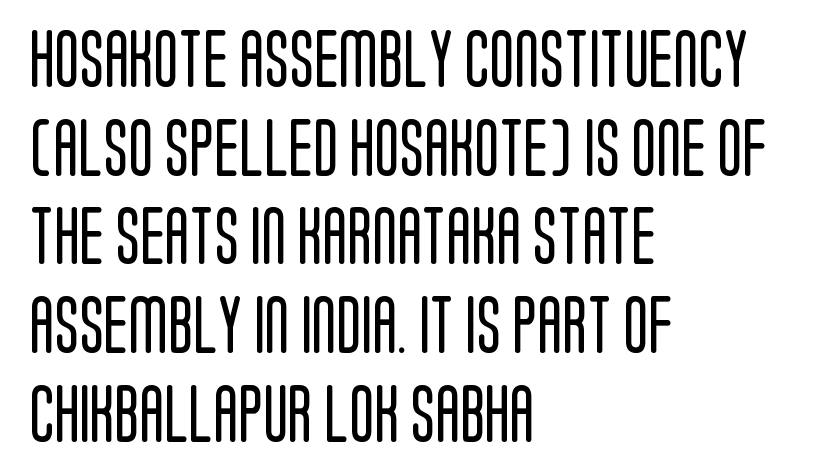
Q: Is the text bold? A: No.
Q: Is the text italic (slanted)? A: No, it is upright.
Q: Is the typeface a serif or a sans-serif typeface? A: Sans-serif.
Q: Is the text underlined? A: No.
Q: How is the paragraph aligned? A: Left-aligned.
Q: Is the spacing between letters normal or unusually wide? A: Normal.
Q: Is the spacing between lines tight, normal or loose? A: Normal.
Q: Width (condensed, normal, or wide)? A: Condensed.
Q: Stroke contrast? A: Low.
Q: x-height? A: Large.
Q: Monospaced? A: No.
